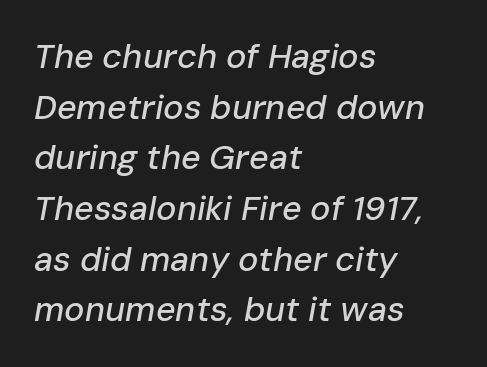
Words float on clear page, feet unadorned. A typesetter would call this proportional, since set widths differ per character. The horizontal fit of the characters is conventional and even. Interline gaps are of average width in this sample.
